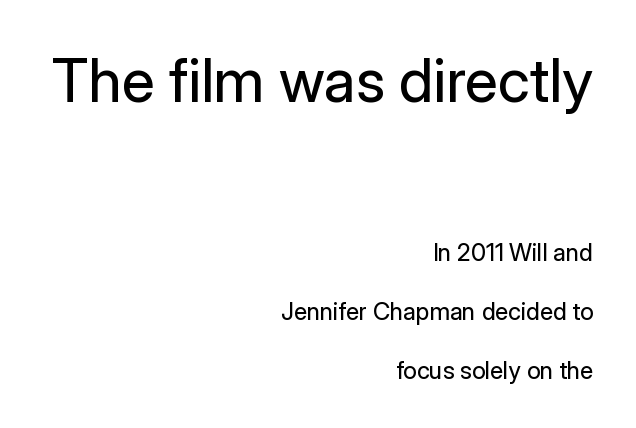
The composition opens big and finishes small. Each line ends at the same right margin while the left side varies. Words float on clear page, feet unadorned. Weight: in the light-to-regular range. Are there feet on the stems? There aren't — it's a sans.
